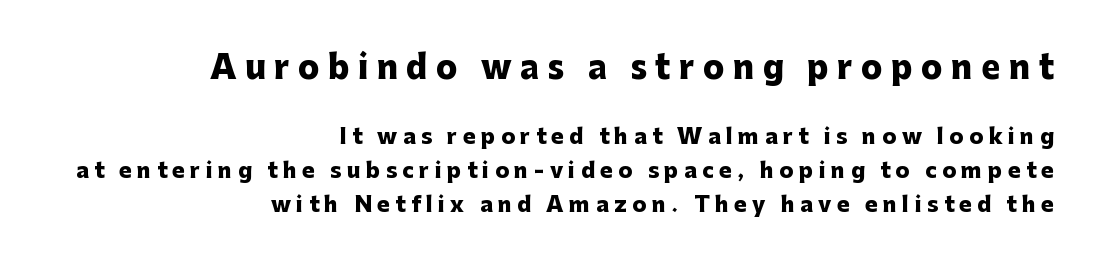
{"serif": "no", "italic": "no", "bold": "yes", "weight": "heavy", "width": "normal", "stroke_contrast": "low", "x_height": "medium", "monospaced": "no", "underline": "no", "align": "right", "line_spacing": "normal", "line_spacing_ratio": 1.62, "letter_spacing": "wide", "letter_spacing_em": 0.26, "larger_block": "first", "size_ratio": 1.52, "glyph_px": 32}
